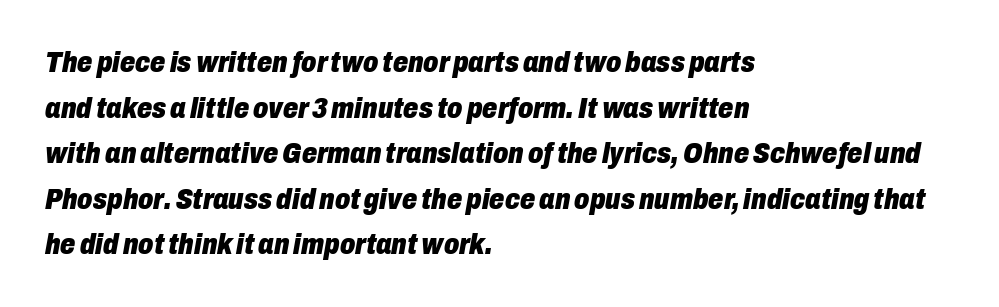
One glance says typical: line gaps are just what's usual. Think of a printed novel: that variable character pitch is what you see here. Alignment: flush left. Thick stems and heavy bowls — unmistakably bold. Each word holds together tightly as a unit, with standard inter-letter gaps.
